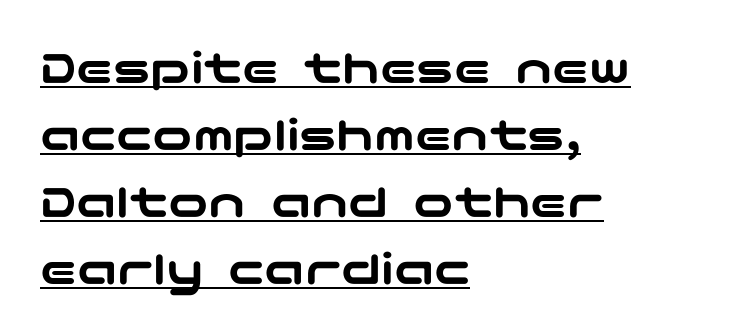
The image shows 50 px wide sans-serif type, upright; set left-aligned, normal line spacing (1.34x), normal letter spacing, underlined; low stroke contrast and a medium x-height.
